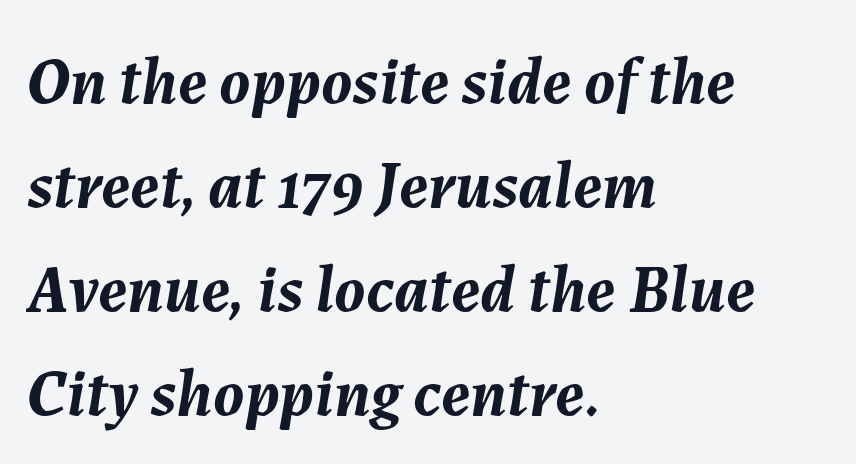
Horizontal bands of white between lines are of average thickness. Each row of text sits above clean, open space. Left-aligned paragraph, ragged on the right. Would a proofreader flag this as italicized? Yes. These lines carry a lot of weight — the face is fully bold. Honestly, the letter spacing is just normal — you wouldn't notice it.
